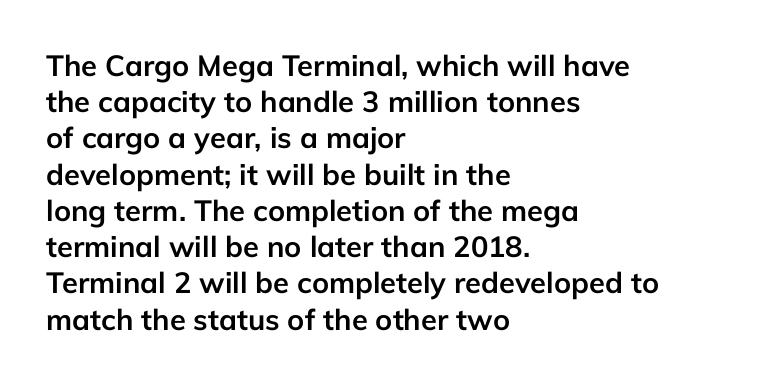
The image shows 29 px semibold sans-serif type, upright; set left-aligned, normal line spacing (1.25x), normal letter spacing, not underlined; low stroke contrast and a medium x-height.
